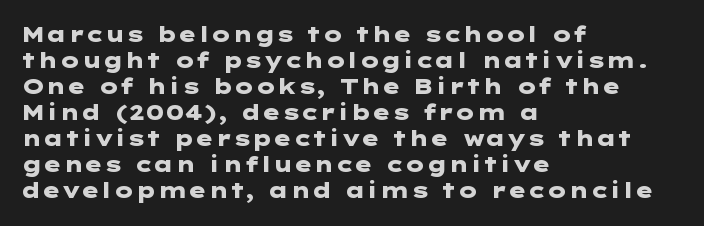
The strokes are fattened all the way to bold. Visually the block forms a straight wall on the left and a jagged coastline on the right. A typesetter would mark this as roman, not italic. The words here are not underlined.
